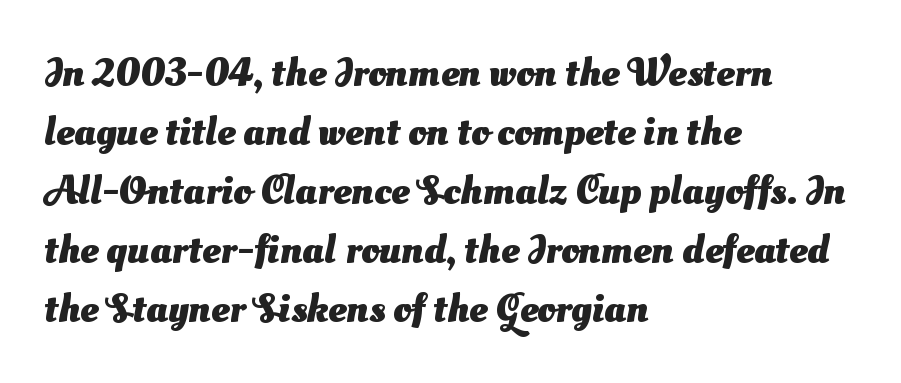
Words appear dense and cohesive because spacing is normal. If you drew a ruler down the left edge, every line would touch it. Compared with typical paragraphs, the rows here are spaced about the same. No word sits above an underline. Spacing verdict: proportional, widths tailored to each character. Font category for this specimen: sans-serif.
